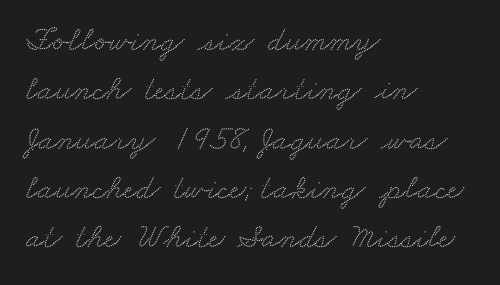
Line beginnings align vertically; line endings do not. Do the characters align in a grid? No, the font is proportional. Here the glyphs are tracked normally, forming tight word shapes. Unlike a clean sans, this face finishes its strokes with serifs. Is there much room between lines? A standard amount, neither cramped nor airy. Beneath every word, the page is bare.
